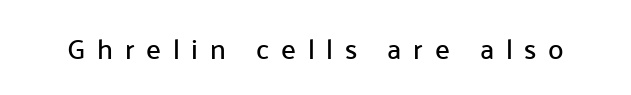
The image shows 28 px sans-serif type, upright; set unusually wide letter spacing (+0.42 em), not underlined; low stroke contrast and a medium x-height.
